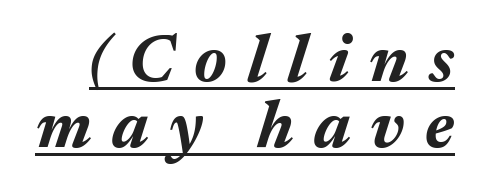
The image shows 67 px bold type, italic (leaning right); set tight line spacing (0.98x), unusually wide letter spacing (+0.3 em), underlined; medium stroke contrast and a medium x-height.
